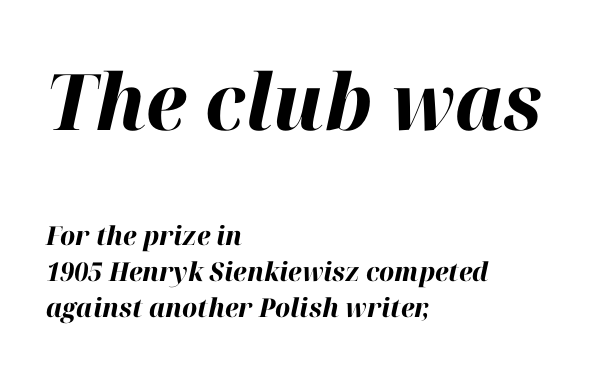
{"italic": "yes", "lean": "right", "slant_degrees": 12, "bold": "yes", "weight": "bold", "width": "normal", "stroke_contrast": "high", "x_height": "medium", "monospaced": "no", "underline": "no", "align": "left", "line_spacing": "normal", "line_spacing_ratio": 1.39, "letter_spacing": "normal", "letter_spacing_em": 0.0, "larger_block": "first", "size_ratio": 3.0, "glyph_px": 78}
